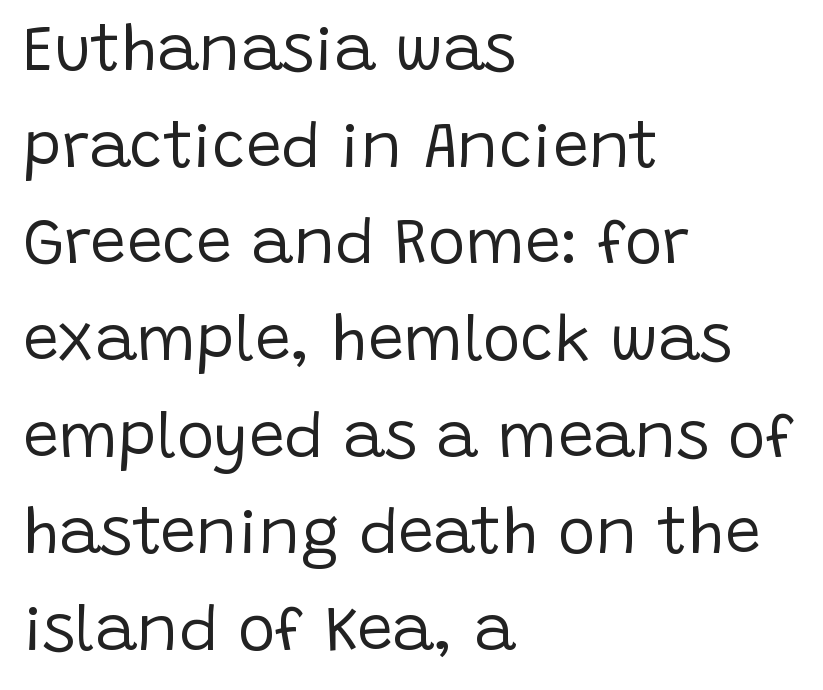
The image shows 64 px regular-weight sans-serif type, upright; set left-aligned, normal line spacing (1.51x), normal letter spacing, not underlined; low stroke contrast and a large x-height.
